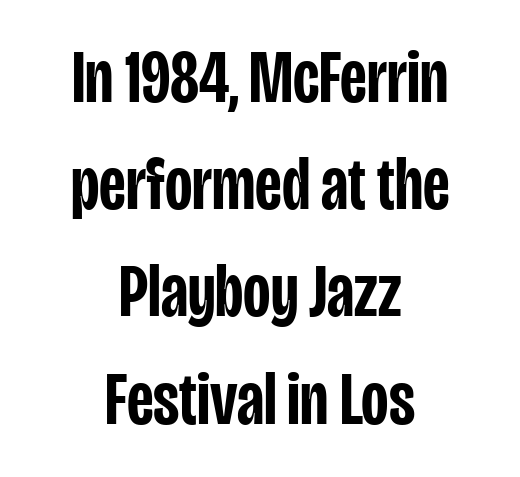
The image shows 75 px semibold, condensed sans-serif type, upright; set centered, normal line spacing (1.43x), normal letter spacing, not underlined; low stroke contrast and a large x-height.
